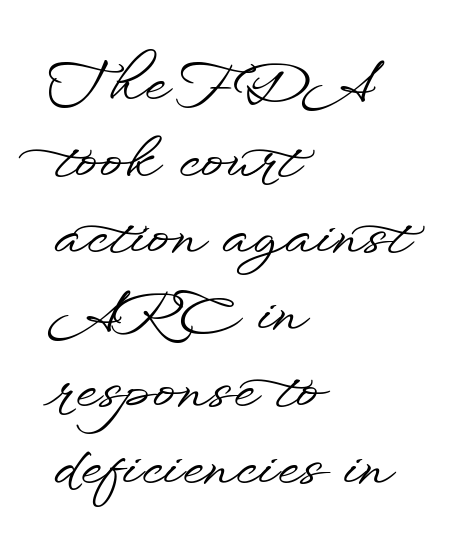
{"serif": "no", "width": "wide", "stroke_contrast": "low", "x_height": "small", "monospaced": "no", "underline": "no", "align": "left", "line_spacing": "normal", "line_spacing_ratio": 1.37, "letter_spacing": "normal", "letter_spacing_em": 0.0, "glyph_px": 56}
